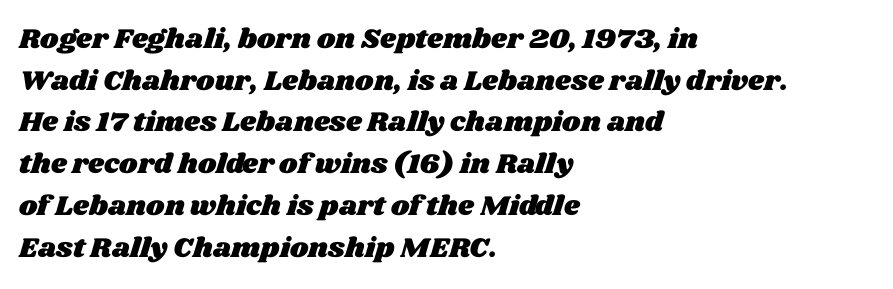
The image shows 28 px wide type; set left-aligned, normal line spacing (1.49x), normal letter spacing, not underlined; medium stroke contrast and a large x-height.
